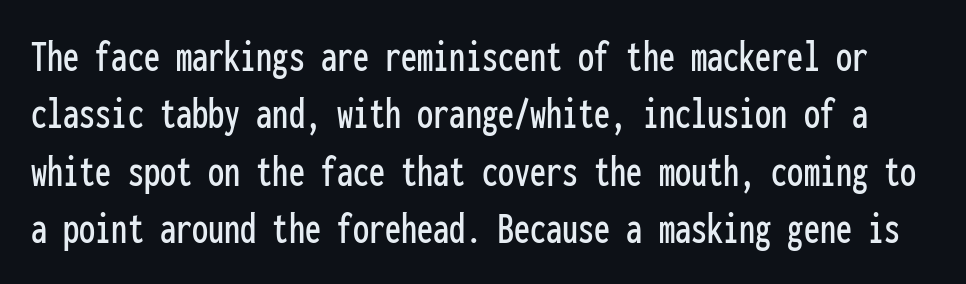
{"serif": "no", "italic": "no", "width": "condensed", "stroke_contrast": "low", "x_height": "medium", "monospaced": "yes", "underline": "no", "line_spacing": "normal", "line_spacing_ratio": 1.25, "letter_spacing": "normal", "letter_spacing_em": 0.0, "glyph_px": 46}
